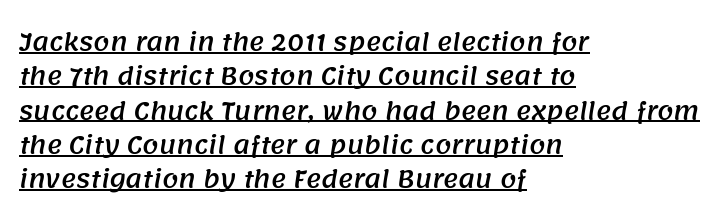
{"underline": "yes", "align": "left", "line_spacing": "normal", "line_spacing_ratio": 1.49, "letter_spacing": "normal", "letter_spacing_em": 0.0, "glyph_px": 23}
